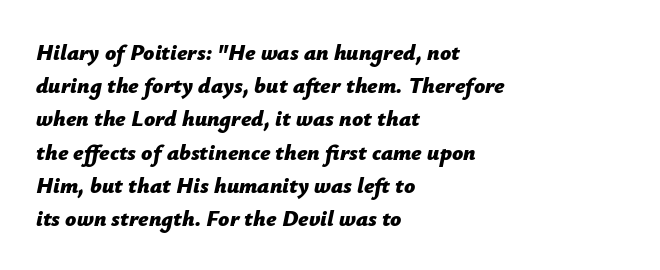
Q: Is the text bold? A: Yes.
Q: Is the text italic (slanted)? A: Yes, it leans right by about 12 degrees.
Q: Is the text underlined? A: No.
Q: How is the paragraph aligned? A: Left-aligned.
Q: Is the spacing between letters normal or unusually wide? A: Normal.
Q: Is the spacing between lines tight, normal or loose? A: Normal.
